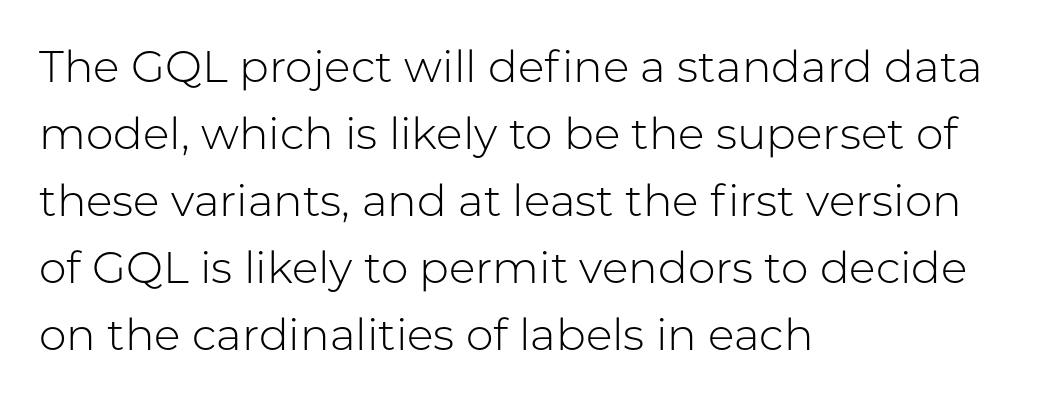
{"serif": "no", "italic": "no", "bold": "no", "weight": "light", "width": "normal", "stroke_contrast": "low", "x_height": "medium", "monospaced": "no", "underline": "no", "align": "left", "line_spacing": "normal", "line_spacing_ratio": 1.52, "letter_spacing": "normal", "letter_spacing_em": 0.0, "glyph_px": 44}
